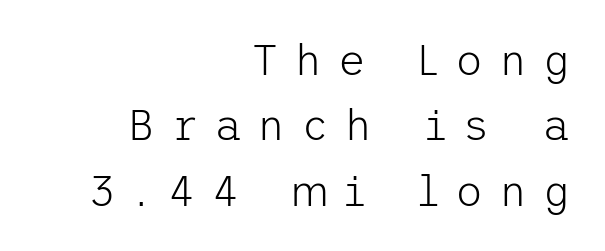
Q: Is the text bold? A: No.
Q: Is the text italic (slanted)? A: No, it is upright.
Q: Is the typeface a serif or a sans-serif typeface? A: Sans-serif.
Q: Is the text underlined? A: No.
Q: How is the paragraph aligned? A: Right-aligned.
Q: Is the spacing between letters normal or unusually wide? A: Unusually wide.
Q: Is the spacing between lines tight, normal or loose? A: Normal.
Q: Width (condensed, normal, or wide)? A: Normal.
Q: Stroke contrast? A: Low.
Q: x-height? A: Medium.
